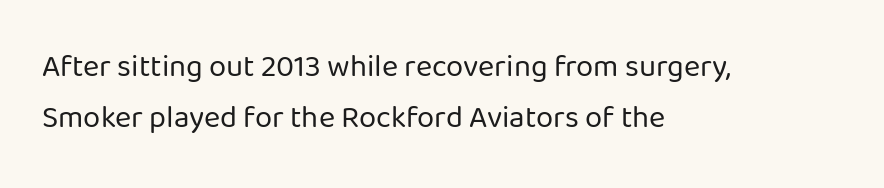
Q: Is the text bold? A: No.
Q: Is the text italic (slanted)? A: No, it is upright.
Q: Is the typeface a serif or a sans-serif typeface? A: Sans-serif.
Q: Is the text underlined? A: No.
Q: How is the paragraph aligned? A: Left-aligned.
Q: Is the spacing between letters normal or unusually wide? A: Normal.
Q: Is the spacing between lines tight, normal or loose? A: Normal.
Q: Width (condensed, normal, or wide)? A: Normal.
Q: Stroke contrast? A: Low.
Q: x-height? A: Medium.
Q: Monospaced? A: No.
